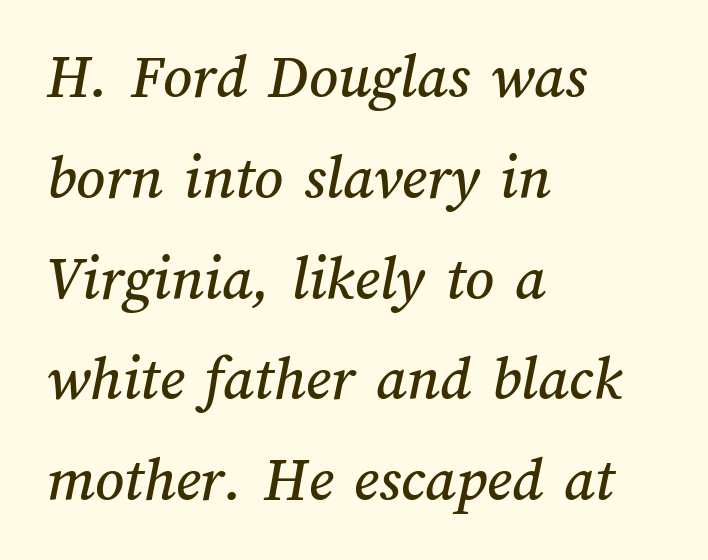
The image shows 63 px text type; set left-aligned, normal line spacing (1.6x), normal letter spacing, not underlined; medium stroke contrast and a medium x-height.
